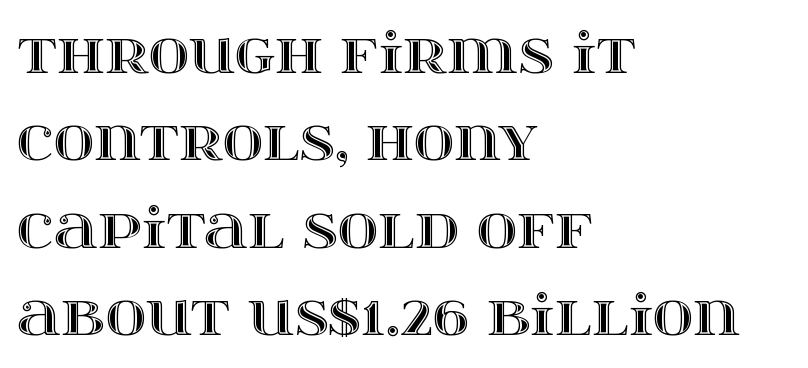
{"italic": "no", "width": "wide", "x_height": "large", "monospaced": "no", "underline": "no", "align": "left", "line_spacing": "normal", "line_spacing_ratio": 1.56, "letter_spacing": "normal", "letter_spacing_em": 0.0, "glyph_px": 56}
